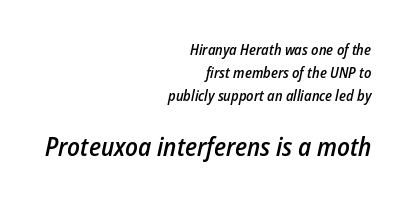
Compared with a flush-left layout, this one pins lines to the opposite, right side. Compared with an ordinary text face, these strokes are moderately heavier — a semibold. Standard letterfit; no display-style spreading of the glyphs. The block sitting lower on the canvas is the one with enlarged characters. The baseline area is clear. Is there much room between lines? A standard amount, neither cramped nor airy.
